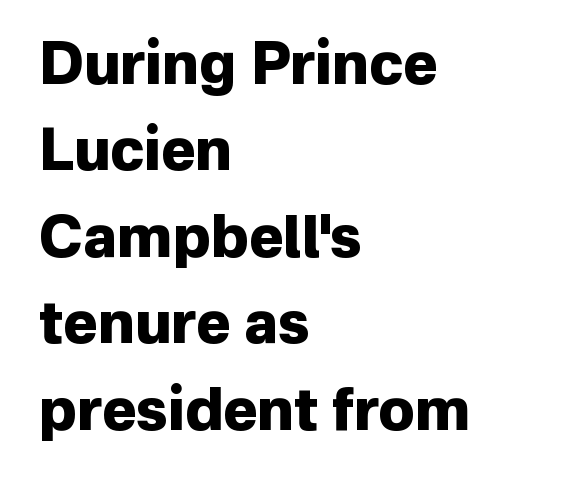
The image shows 58 px heavy sans-serif type, upright; set left-aligned, normal line spacing (1.49x), normal letter spacing, not underlined; low stroke contrast and a medium x-height.
